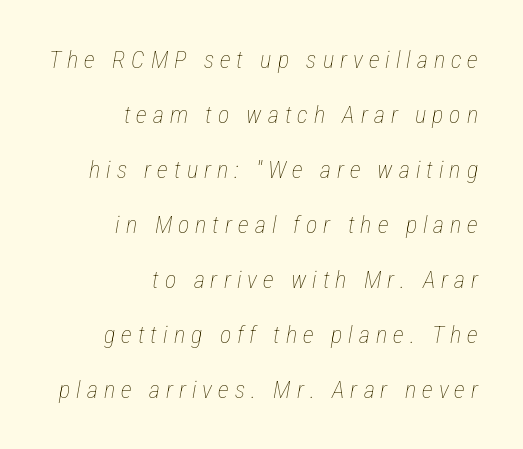
Compared with a typical body face, this is equally light or lighter still. The typography opts for an oblique posture over an upright one. A flush-right, rag-left setting is used for this passage. Substantial extra tracking has been applied to these lines. Underlining? Definitely not there.
